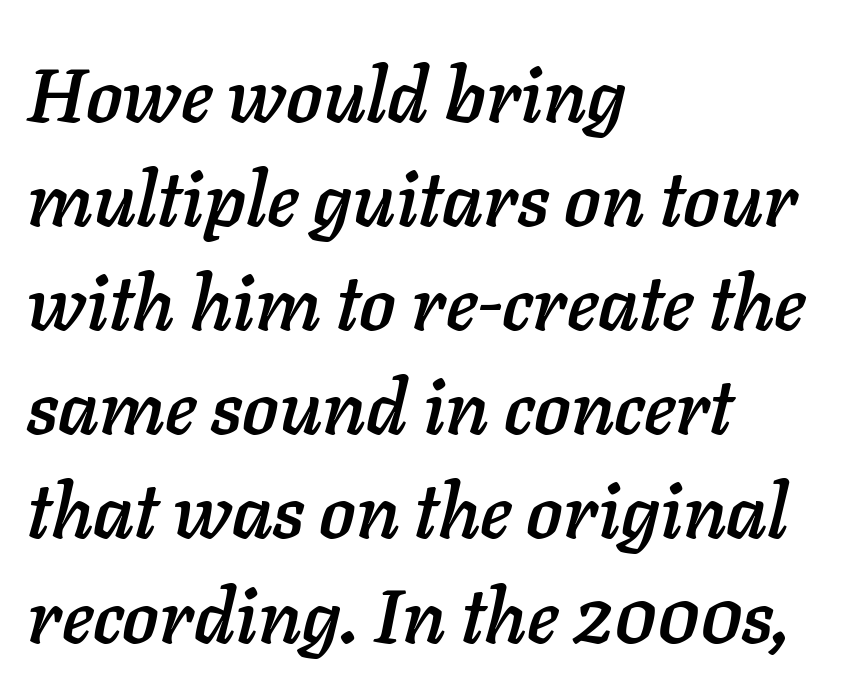
The image shows 76 px text type, italic (leaning right); set left-aligned, normal line spacing (1.37x), normal letter spacing, not underlined; low stroke contrast and a medium x-height.
